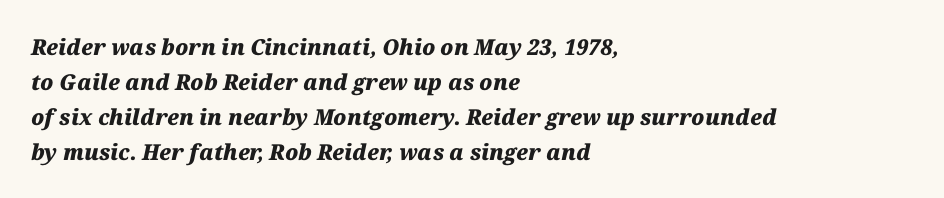
Q: Is the text bold? A: Yes.
Q: Is the text italic (slanted)? A: Yes, it leans right by about 12 degrees.
Q: Is the text underlined? A: No.
Q: How is the paragraph aligned? A: Left-aligned.
Q: Is the spacing between letters normal or unusually wide? A: Normal.
Q: Is the spacing between lines tight, normal or loose? A: Normal.
